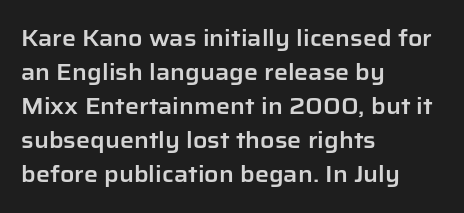
The image shows 22 px text type, upright; set left-aligned, normal line spacing (1.54x), normal letter spacing, not underlined.
